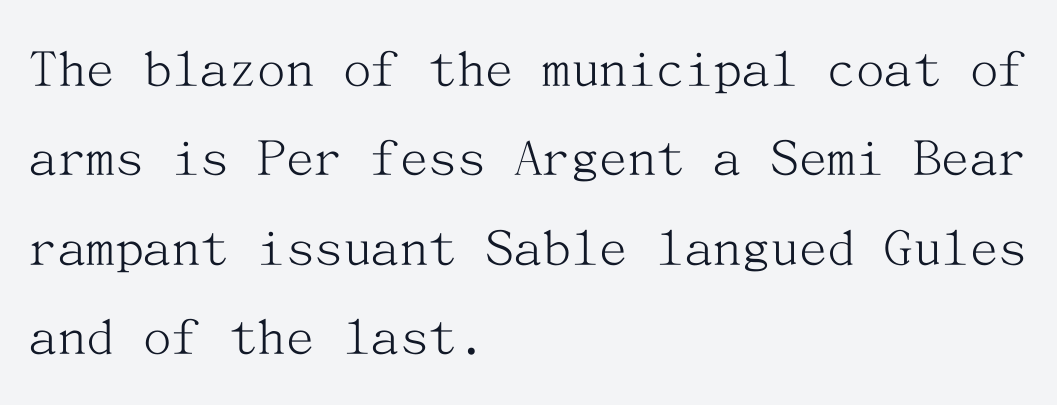
Q: Is the text bold? A: No.
Q: Is the text italic (slanted)? A: No, it is upright.
Q: Is the typeface a serif or a sans-serif typeface? A: Serif.
Q: Is the text underlined? A: No.
Q: How is the paragraph aligned? A: Left-aligned.
Q: Is the spacing between letters normal or unusually wide? A: Normal.
Q: Is the spacing between lines tight, normal or loose? A: Normal.
Q: Width (condensed, normal, or wide)? A: Normal.
Q: Stroke contrast? A: Medium.
Q: x-height? A: Medium.
